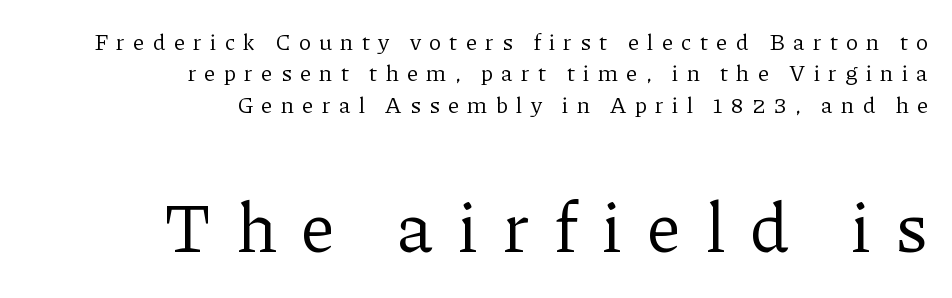
Q: Is the text bold? A: No.
Q: Is the text italic (slanted)? A: No, it is upright.
Q: Is the typeface a serif or a sans-serif typeface? A: Serif.
Q: Is the text underlined? A: No.
Q: How is the paragraph aligned? A: Right-aligned.
Q: Is the spacing between letters normal or unusually wide? A: Unusually wide.
Q: Is the spacing between lines tight, normal or loose? A: Normal.
Q: Which block of text is set in a larger size, the first (top) or the second (bottom)? A: The second (bottom) one.
Q: Width (condensed, normal, or wide)? A: Normal.
Q: Stroke contrast? A: Low.
Q: x-height? A: Medium.
Q: Monospaced? A: No.
